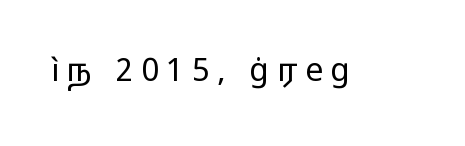
{"serif": "no", "italic": "no", "bold": "no", "weight": "regular", "width": "wide", "stroke_contrast": "low", "x_height": "medium", "monospaced": "no", "underline": "no", "letter_spacing": "wide", "letter_spacing_em": 0.24, "glyph_px": 32}
